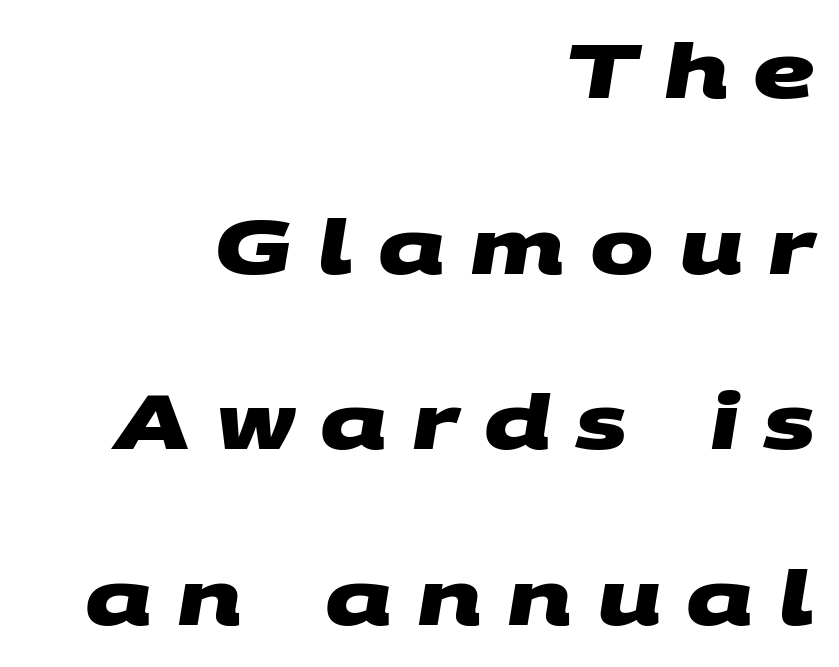
Q: Is the text bold? A: Yes.
Q: Is the typeface a serif or a sans-serif typeface? A: Sans-serif.
Q: Is the text underlined? A: No.
Q: How is the paragraph aligned? A: Right-aligned.
Q: Is the spacing between letters normal or unusually wide? A: Unusually wide.
Q: Is the spacing between lines tight, normal or loose? A: Loose.
Q: Width (condensed, normal, or wide)? A: Wide.
Q: Stroke contrast? A: Medium.
Q: x-height? A: Large.
Q: Monospaced? A: No.
